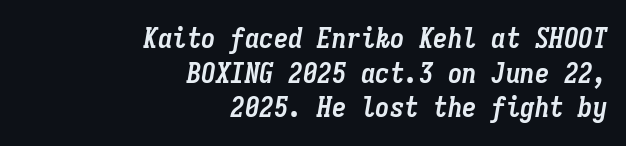
{"italic": "yes", "lean": "right", "slant_degrees": 9, "bold": "yes", "weight": "semibold", "width": "condensed", "stroke_contrast": "low", "x_height": "medium", "monospaced": "yes", "underline": "no", "align": "right", "line_spacing_ratio": 1.19, "letter_spacing": "normal", "letter_spacing_em": 0.0, "glyph_px": 29}
